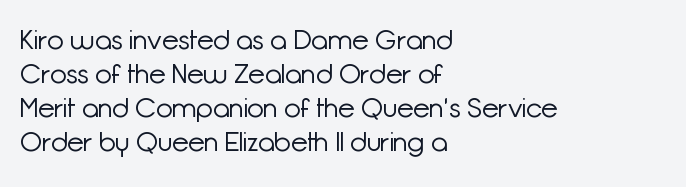
Q: Is the text bold? A: No.
Q: Is the text italic (slanted)? A: No, it is upright.
Q: Is the text underlined? A: No.
Q: How is the paragraph aligned? A: Left-aligned.
Q: Is the spacing between letters normal or unusually wide? A: Normal.
Q: Is the spacing between lines tight, normal or loose? A: Normal.
